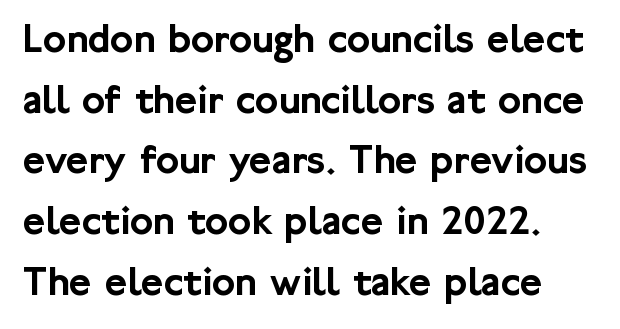
Notice how the stems are strictly vertical — no italics here. Underlining? Definitely not there. Think of a printed novel: that variable character pitch is what you see here. Default kerning and tracking; the words read as compact shapes. Regular leading.
